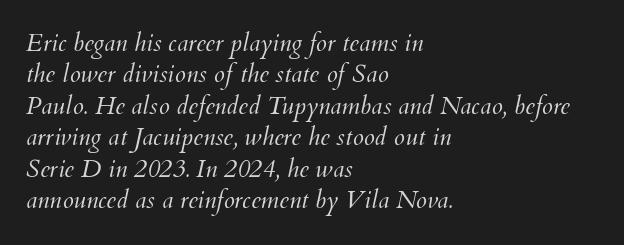
{"italic": "yes", "lean": "right", "slant_degrees": 12, "bold": "no", "underline": "no", "align": "left", "line_spacing": "normal", "line_spacing_ratio": 1.26, "letter_spacing": "normal", "letter_spacing_em": 0.0, "glyph_px": 25}
